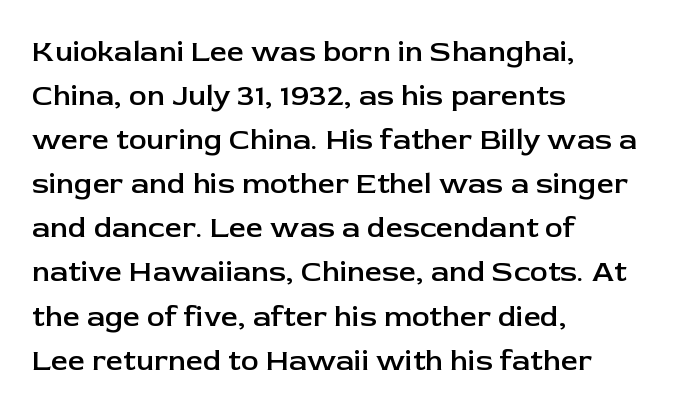
Q: Is the text bold? A: Semi-bold.
Q: Is the text italic (slanted)? A: No, it is upright.
Q: Is the typeface a serif or a sans-serif typeface? A: Sans-serif.
Q: Is the text underlined? A: No.
Q: How is the paragraph aligned? A: Left-aligned.
Q: Is the spacing between letters normal or unusually wide? A: Normal.
Q: Is the spacing between lines tight, normal or loose? A: Normal.
Q: Width (condensed, normal, or wide)? A: Normal.
Q: Stroke contrast? A: Low.
Q: x-height? A: Medium.
Q: Monospaced? A: No.
